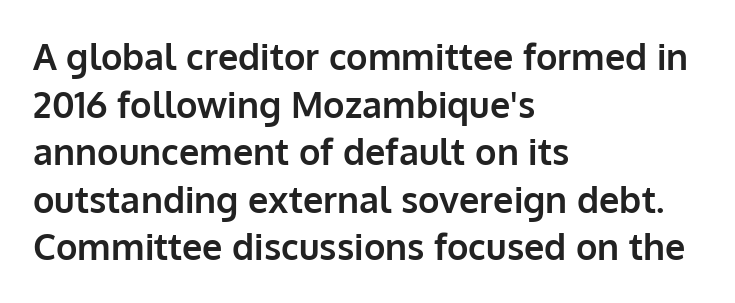
Does extra space separate the letters? No, they use regular spacing. One glance says typical: line gaps are just what's usual. A roman cut, with each character standing at attention. Look at the stroke-to-counter ratio: heavy, a bold. You could not count columns in this text — the font is proportionally spaced. A classic flush-left, rag-right setting is used for this passage.
